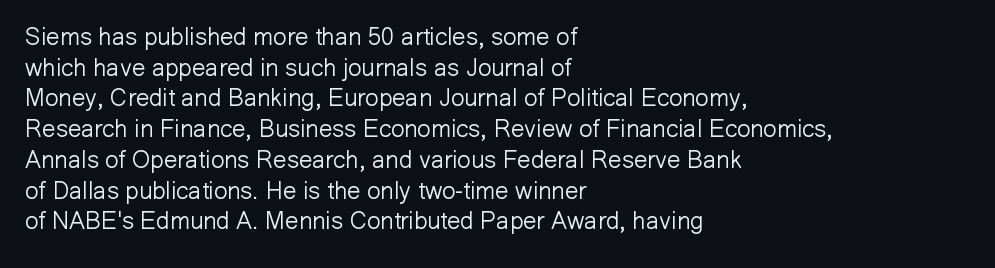
{"italic": "no", "bold": "no", "underline": "no", "align": "left", "line_spacing": "normal", "line_spacing_ratio": 1.28, "letter_spacing": "normal", "letter_spacing_em": 0.0, "glyph_px": 24}
